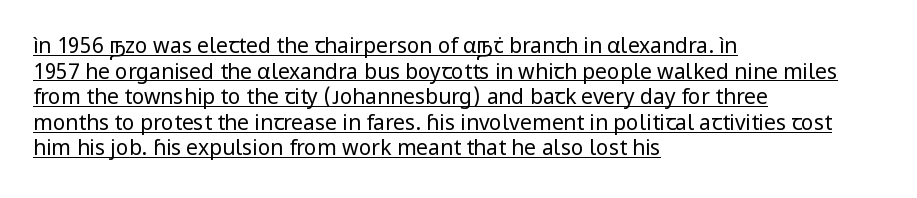
Q: Is the text bold? A: No.
Q: Is the text italic (slanted)? A: No, it is upright.
Q: Is the text underlined? A: Yes.
Q: How is the paragraph aligned? A: Left-aligned.
Q: Is the spacing between letters normal or unusually wide? A: Normal.
